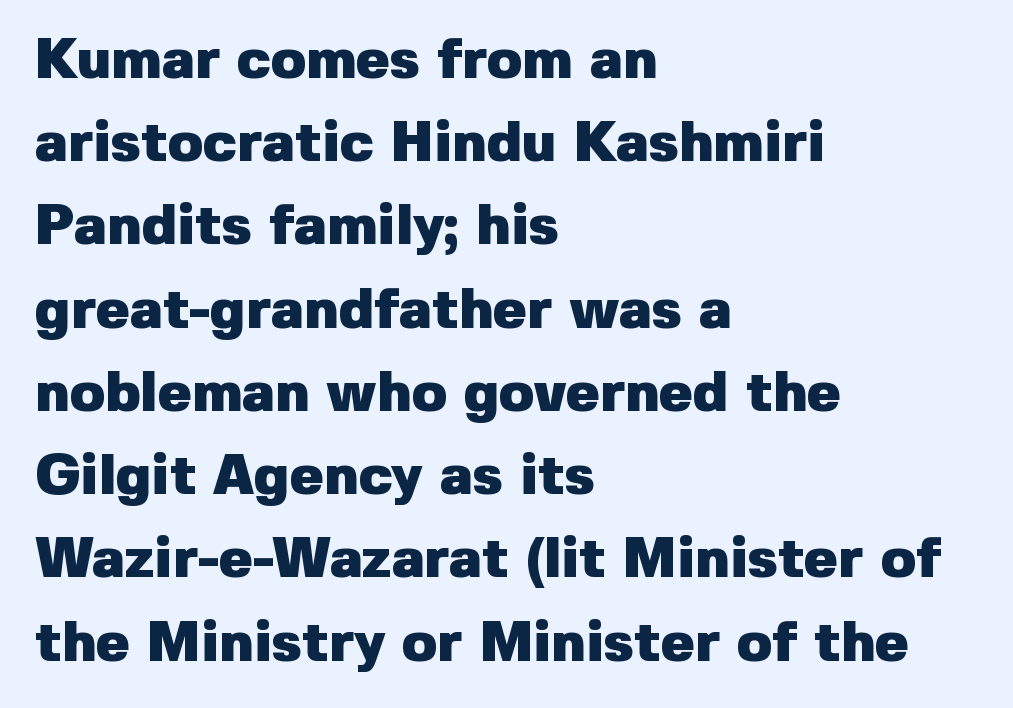
The image shows 57 px heavy sans-serif type, upright; set left-aligned, normal line spacing (1.46x), normal letter spacing, not underlined; low stroke contrast and a medium x-height.
